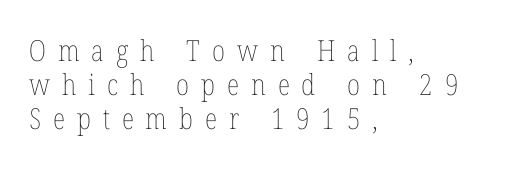
The image shows 29 px thin, condensed type, upright; set left-aligned, line spacing 1.18x, unusually wide letter spacing (+0.41 em), not underlined; low stroke contrast and a medium x-height.
